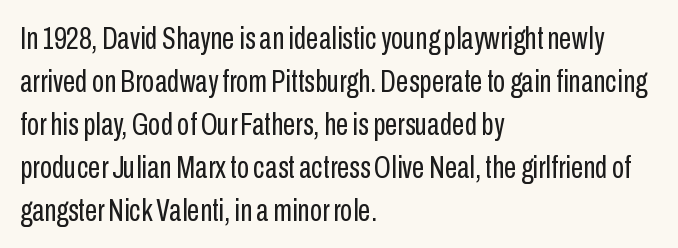
The image shows 32 px regular-weight, condensed sans-serif type, upright; set left-aligned, normal line spacing (1.34x), normal letter spacing, not underlined; low stroke contrast and a medium x-height.
